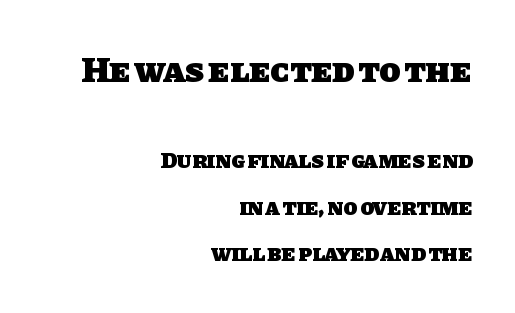
Q: Is the text bold? A: Yes.
Q: Is the typeface a serif or a sans-serif typeface? A: Sans-serif.
Q: Is the text underlined? A: No.
Q: How is the paragraph aligned? A: Right-aligned.
Q: Is the spacing between letters normal or unusually wide? A: Normal.
Q: Is the spacing between lines tight, normal or loose? A: Loose.
Q: Which block of text is set in a larger size, the first (top) or the second (bottom)? A: The first (top) one.
Q: Width (condensed, normal, or wide)? A: Normal.
Q: Stroke contrast? A: Low.
Q: x-height? A: Large.
Q: Monospaced? A: No.
